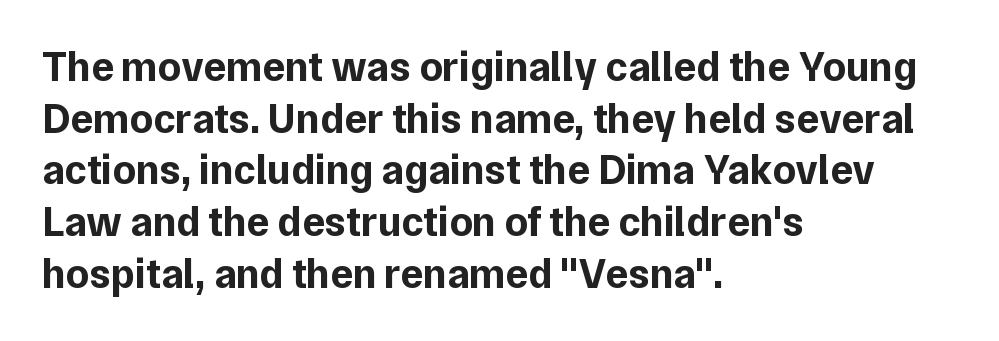
{"serif": "no", "italic": "no", "bold": "yes", "weight": "bold", "width": "normal", "stroke_contrast": "low", "x_height": "medium", "monospaced": "no", "underline": "no", "align": "left", "line_spacing_ratio": 1.23, "letter_spacing": "normal", "letter_spacing_em": 0.0, "glyph_px": 42}
